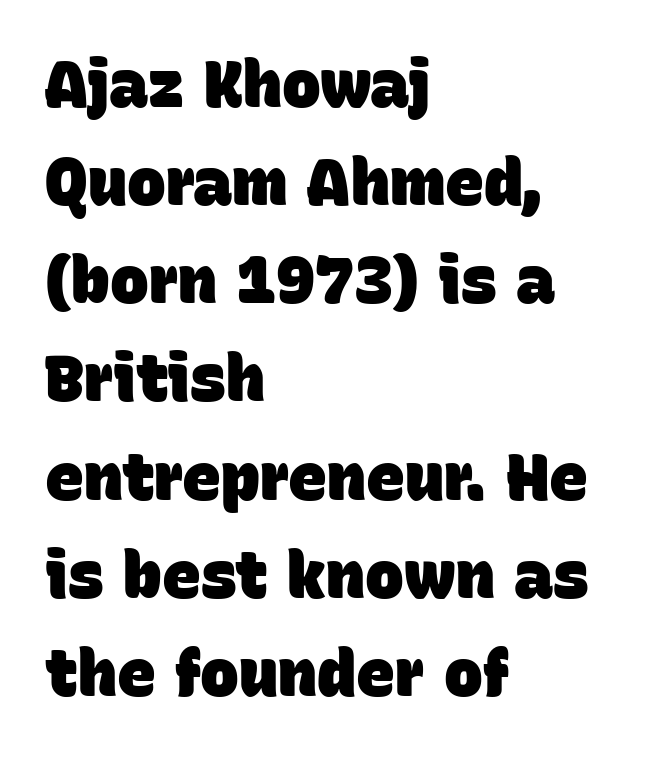
Q: Is the text bold? A: Yes.
Q: Is the typeface a serif or a sans-serif typeface? A: Sans-serif.
Q: Is the text underlined? A: No.
Q: How is the paragraph aligned? A: Left-aligned.
Q: Is the spacing between letters normal or unusually wide? A: Normal.
Q: Is the spacing between lines tight, normal or loose? A: Normal.
Q: Width (condensed, normal, or wide)? A: Normal.
Q: Stroke contrast? A: Low.
Q: x-height? A: Large.
Q: Monospaced? A: No.
